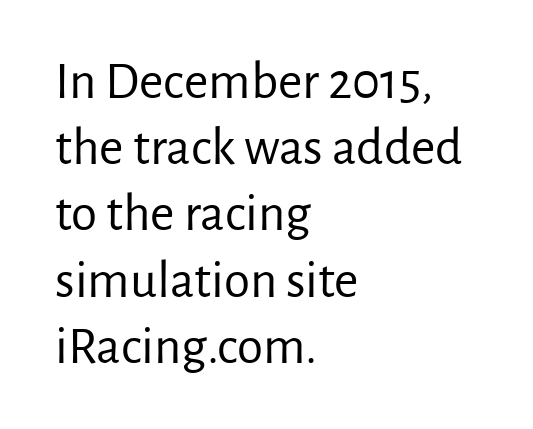
{"serif": "no", "italic": "no", "bold": "no", "weight": "regular", "width": "normal", "stroke_contrast": "low", "x_height": "medium", "monospaced": "no", "underline": "no", "align": "left", "line_spacing": "normal", "line_spacing_ratio": 1.25, "letter_spacing": "normal", "letter_spacing_em": 0.0, "glyph_px": 53}
